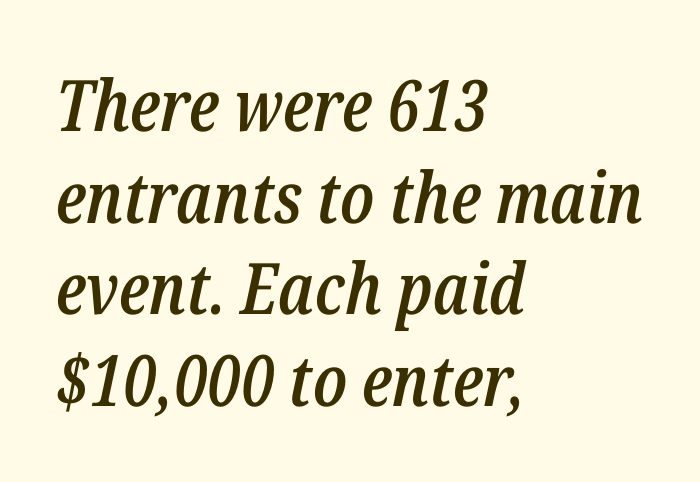
{"italic": "yes", "lean": "right", "slant_degrees": 12, "bold": "semi", "weight": "semibold", "width": "condensed", "stroke_contrast": "low", "x_height": "medium", "monospaced": "no", "underline": "no", "align": "left", "line_spacing": "normal", "line_spacing_ratio": 1.29, "letter_spacing": "normal", "letter_spacing_em": 0.0, "glyph_px": 71}
